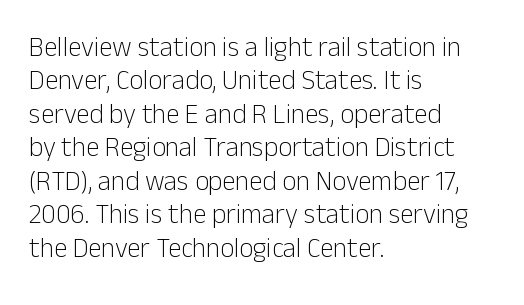
No letter is thick-stroked: the sample isn't bold. This rendering leaves character spacing at its baseline value. A bare baseline throughout the passage. Line beginnings align vertically; line endings do not. This sample uses an upright cut, with every glyph sitting square on the baseline.
